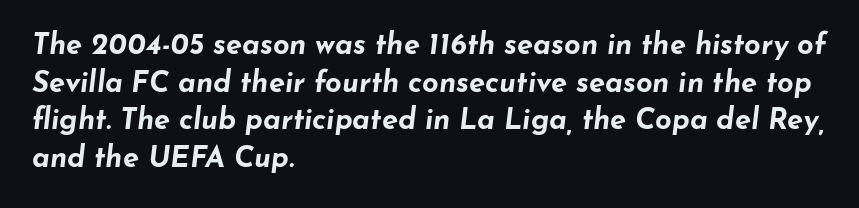
The image shows 29 px bold, wide type, italic (leaning right); set left-aligned, normal line spacing (1.3x), normal letter spacing, not underlined; low stroke contrast and a small x-height.
